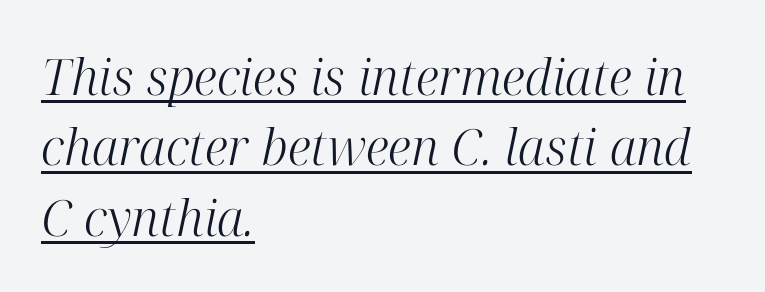
Stroke terminals: seriffed. The rendering uses natural spacing where letterforms have individual widths. Think standard paragraph weight, or any step lighter than that. Casual observation: everything's shoved over to the left. Compared with ordinary roman type, these characters are visibly tilted. This is underlined copy, the kind a proofreader might mark for attention.
